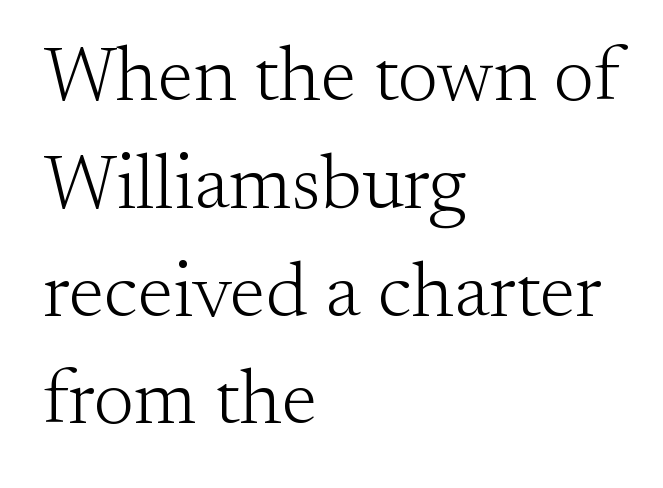
In terms of letterspacing, this is plain default setting. Designer's note — italics off, roman on. If you measured baseline to baseline, you'd find a middling distance. Nobody drew a line under any word here. Bold? No — there's no thickening of the strokes.
